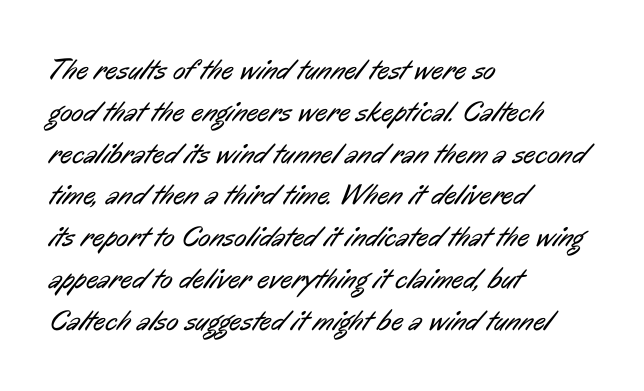
{"serif": "no", "bold": "no", "weight": "regular", "width": "condensed", "stroke_contrast": "low", "x_height": "medium", "monospaced": "no", "underline": "no", "align": "left", "line_spacing": "normal", "line_spacing_ratio": 1.44, "letter_spacing": "normal", "letter_spacing_em": 0.0, "glyph_px": 29}
